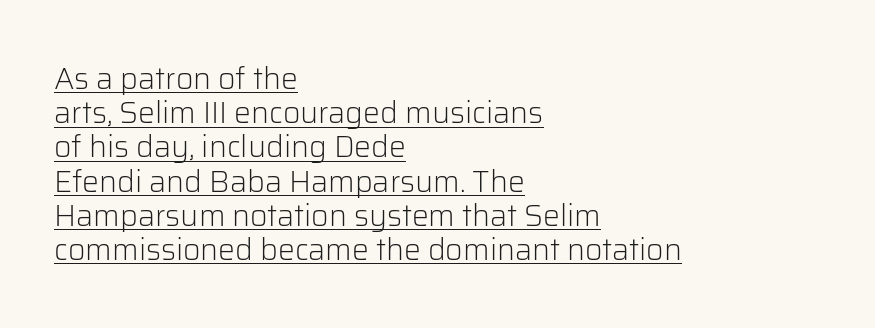
{"serif": "no", "italic": "no", "bold": "no", "weight": "light", "width": "normal", "stroke_contrast": "low", "x_height": "medium", "monospaced": "no", "underline": "yes", "align": "left", "line_spacing": "tight", "line_spacing_ratio": 1.14, "letter_spacing": "normal", "letter_spacing_em": 0.0, "glyph_px": 30}
